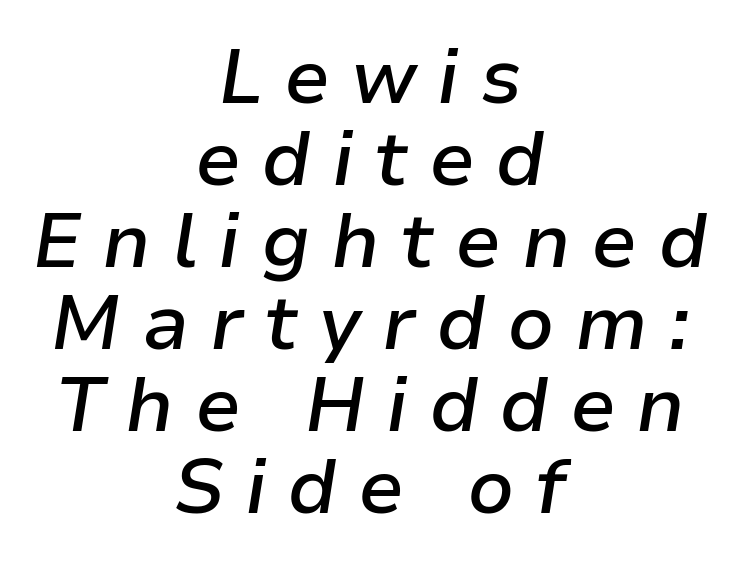
Q: Is the text bold? A: Semi-bold.
Q: Is the text italic (slanted)? A: Yes, it leans right by about 9 degrees.
Q: Is the text underlined? A: No.
Q: How is the paragraph aligned? A: Centered.
Q: Is the spacing between letters normal or unusually wide? A: Unusually wide.
Q: Is the spacing between lines tight, normal or loose? A: Tight.
Q: Width (condensed, normal, or wide)? A: Normal.
Q: Stroke contrast? A: Low.
Q: x-height? A: Medium.
Q: Monospaced? A: No.
